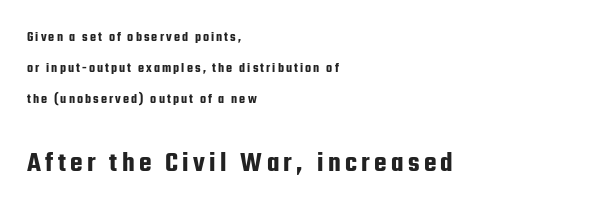
The image shows 29 px condensed sans-serif type, upright; set left-aligned, loose line spacing (2.21x), not underlined; the second (bottom) block is 2.07x larger; low stroke contrast and a medium x-height.
